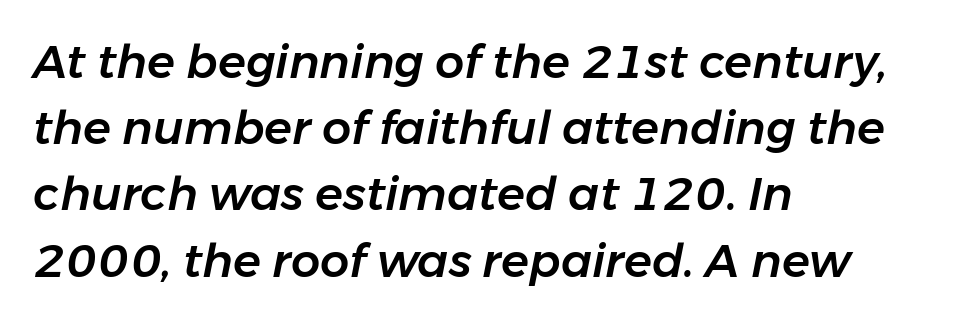
Decoration check: the copy has no underline. This sample has the flowing, uneven cadence of proportional lettering. The rendering anchors every line to the left-hand side. Characters follow at the spacing the type designer built in.
